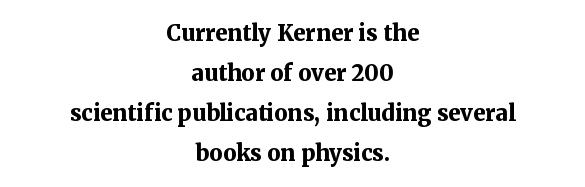
The image shows 22 px bold type, upright; set centered, line spacing 1.82x, normal letter spacing, not underlined.
